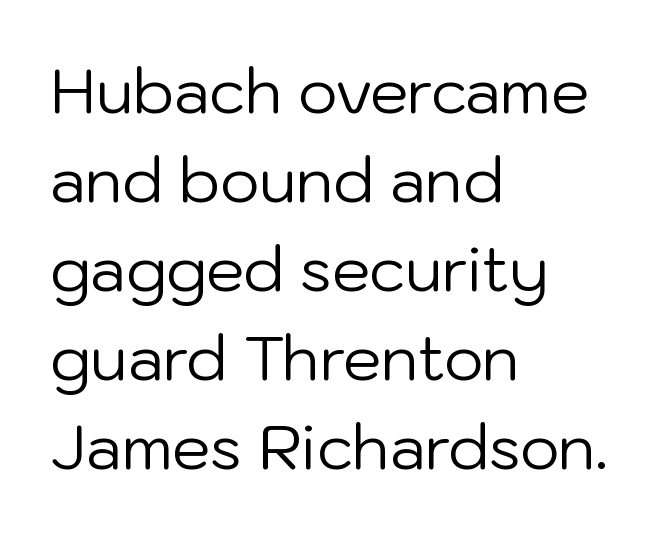
{"serif": "no", "italic": "no", "bold": "no", "weight": "regular", "width": "normal", "stroke_contrast": "low", "x_height": "medium", "monospaced": "no", "underline": "no", "align": "left", "line_spacing": "normal", "line_spacing_ratio": 1.46, "letter_spacing": "normal", "letter_spacing_em": 0.0, "glyph_px": 61}
